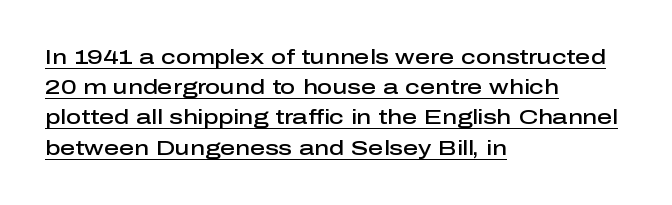
The image shows 21 px text type, upright; set left-aligned, normal line spacing (1.44x), normal letter spacing, underlined.
